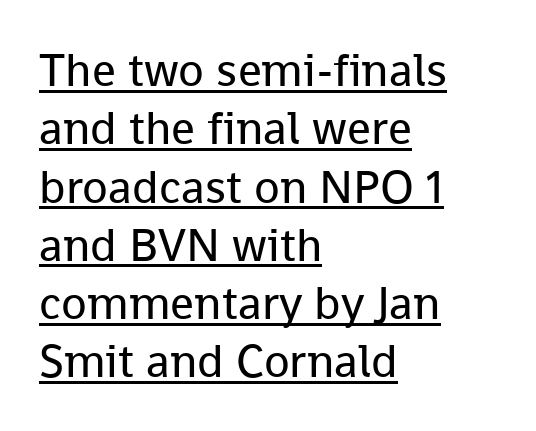
{"serif": "no", "italic": "no", "bold": "no", "weight": "regular", "width": "normal", "stroke_contrast": "low", "x_height": "medium", "monospaced": "no", "underline": "yes", "align": "left", "line_spacing_ratio": 1.24, "letter_spacing": "normal", "letter_spacing_em": 0.0, "glyph_px": 47}
